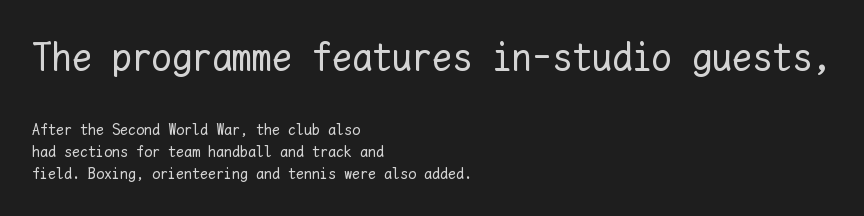
{"italic": "no", "bold": "no", "weight": "regular", "width": "normal", "stroke_contrast": "low", "x_height": "medium", "monospaced": "yes", "underline": "no", "align": "left", "line_spacing": "normal", "line_spacing_ratio": 1.39, "letter_spacing": "normal", "letter_spacing_em": 0.0, "larger_block": "first", "size_ratio": 2.5, "glyph_px": 40}
